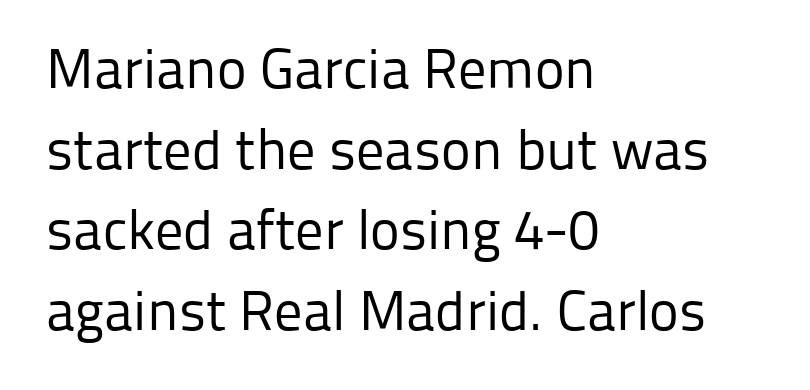
{"serif": "no", "italic": "no", "bold": "no", "weight": "regular", "width": "normal", "stroke_contrast": "low", "x_height": "medium", "monospaced": "no", "underline": "no", "align": "left", "line_spacing": "normal", "line_spacing_ratio": 1.44, "letter_spacing": "normal", "letter_spacing_em": 0.0, "glyph_px": 56}
